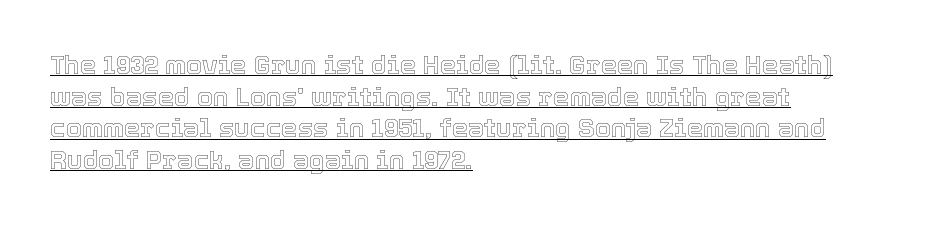
{"italic": "no", "underline": "yes", "align": "left", "line_spacing_ratio": 1.22, "letter_spacing": "normal", "letter_spacing_em": 0.0, "glyph_px": 26}
